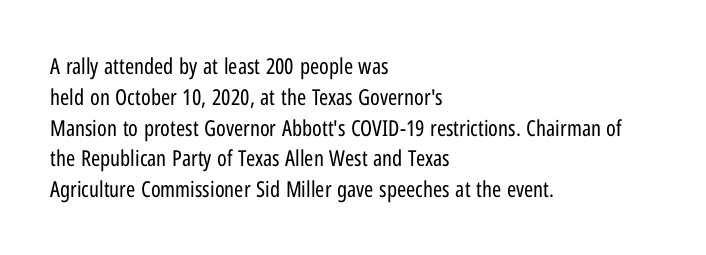
Q: Is the text bold? A: No.
Q: Is the text italic (slanted)? A: No, it is upright.
Q: Is the text underlined? A: No.
Q: How is the paragraph aligned? A: Left-aligned.
Q: Is the spacing between letters normal or unusually wide? A: Normal.
Q: Is the spacing between lines tight, normal or loose? A: Normal.
